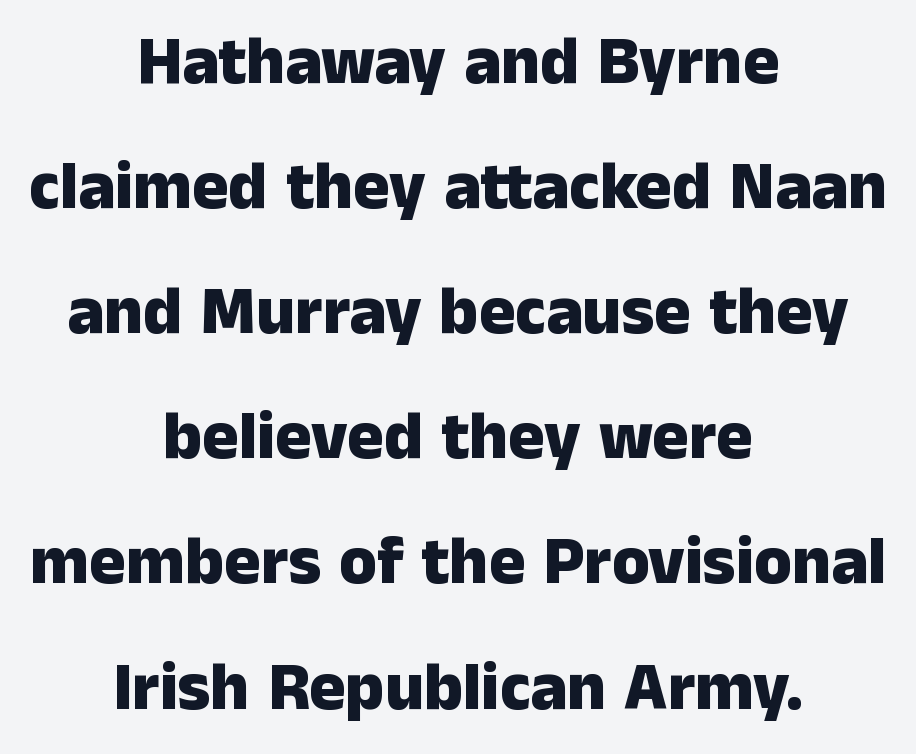
Descender tails drop into unmarked territory. Compared with typical body copy, the letter spacing here is the same. You could not count columns in this text — the font is proportionally spaced. Weight check: bold — yes, fully.
